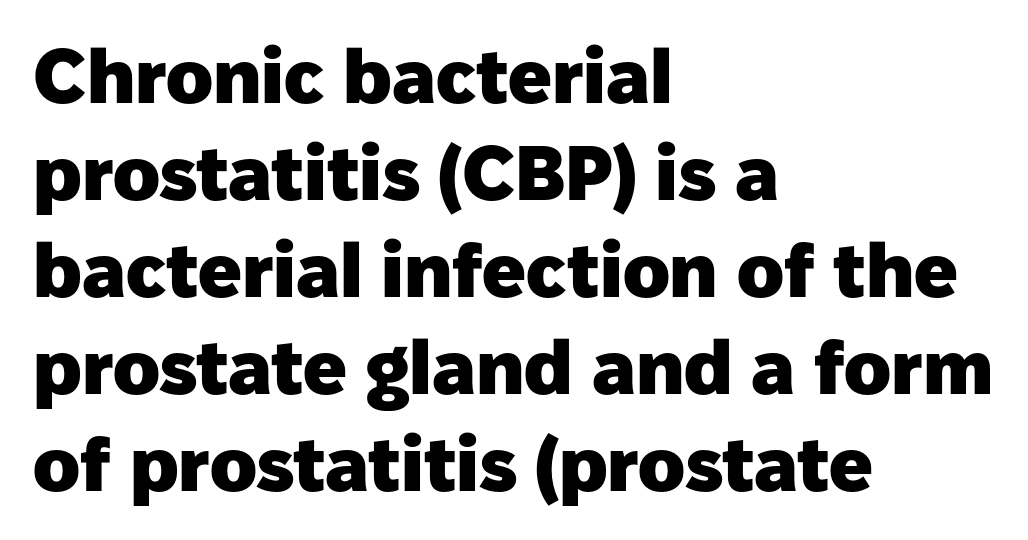
The image shows 77 px heavy sans-serif type, upright; set left-aligned, normal line spacing (1.26x), normal letter spacing, not underlined; low stroke contrast and a medium x-height.
